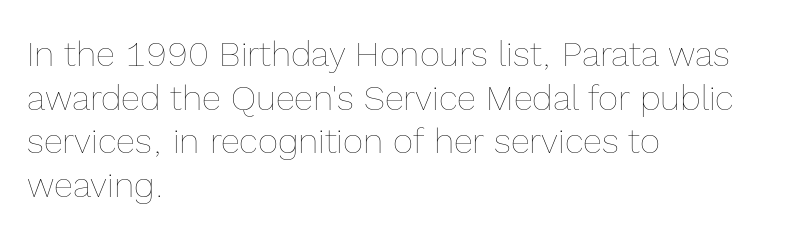
The image shows 35 px thin type, upright; set left-aligned, normal line spacing (1.25x), normal letter spacing, not underlined; a medium x-height.
